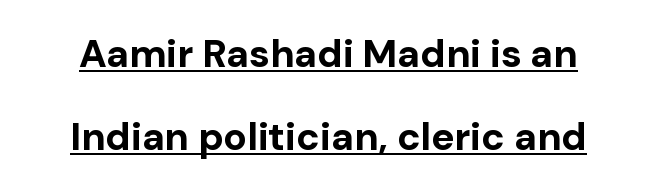
Q: Is the text bold? A: Yes.
Q: Is the text italic (slanted)? A: No, it is upright.
Q: Is the typeface a serif or a sans-serif typeface? A: Sans-serif.
Q: Is the text underlined? A: Yes.
Q: Is the spacing between letters normal or unusually wide? A: Normal.
Q: Is the spacing between lines tight, normal or loose? A: Loose.
Q: Width (condensed, normal, or wide)? A: Normal.
Q: Stroke contrast? A: Low.
Q: x-height? A: Medium.
Q: Monospaced? A: No.
